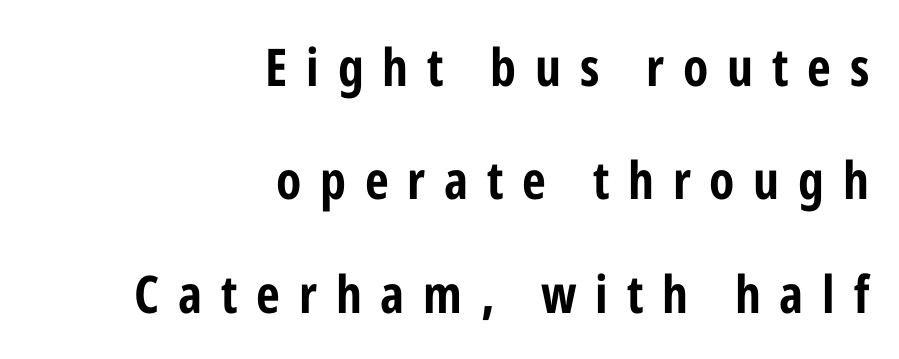
Q: Is the text bold? A: Yes.
Q: Is the text italic (slanted)? A: No, it is upright.
Q: Is the typeface a serif or a sans-serif typeface? A: Sans-serif.
Q: Is the text underlined? A: No.
Q: How is the paragraph aligned? A: Right-aligned.
Q: Is the spacing between letters normal or unusually wide? A: Unusually wide.
Q: Is the spacing between lines tight, normal or loose? A: Loose.
Q: Width (condensed, normal, or wide)? A: Condensed.
Q: Stroke contrast? A: Low.
Q: x-height? A: Medium.
Q: Monospaced? A: No.
